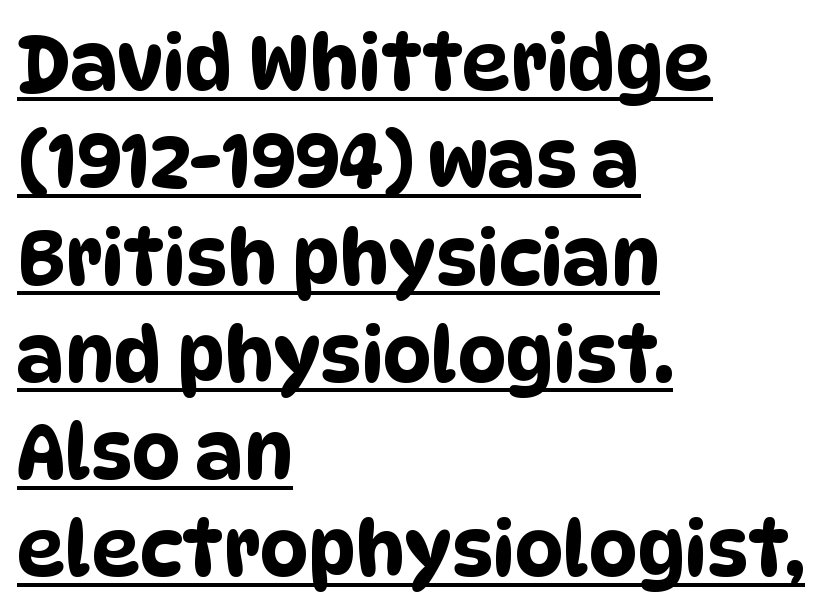
{"serif": "no", "width": "condensed", "stroke_contrast": "low", "x_height": "large", "monospaced": "no", "underline": "yes", "align": "left", "line_spacing": "normal", "line_spacing_ratio": 1.28, "letter_spacing": "normal", "letter_spacing_em": 0.0, "glyph_px": 76}
